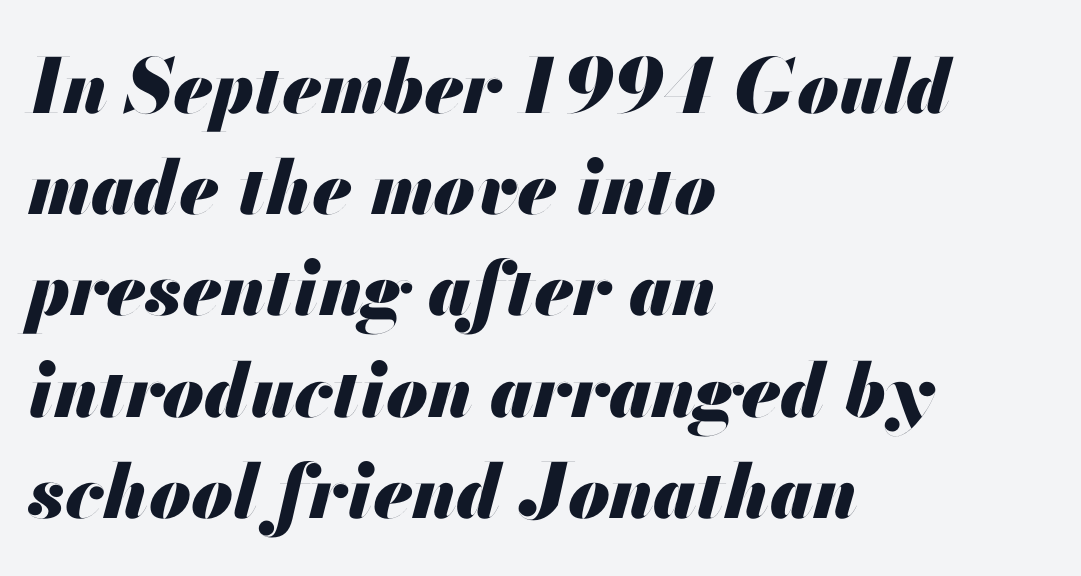
The image shows 75 px heavy type, italic (leaning right); set left-aligned, normal line spacing (1.35x), normal letter spacing, not underlined; medium stroke contrast and a small x-height.
